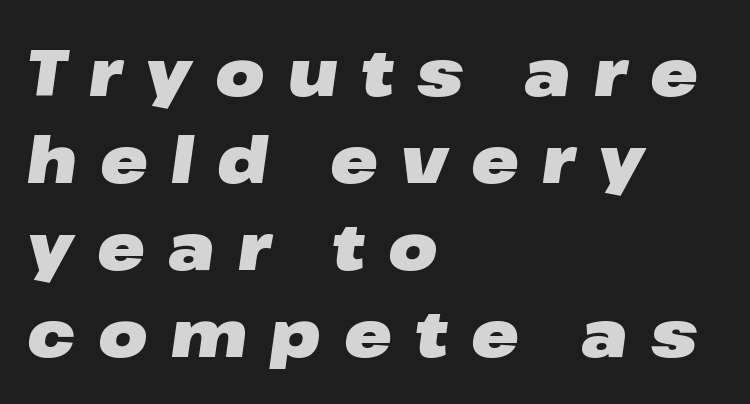
Q: Is the text bold? A: Yes.
Q: Is the text italic (slanted)? A: Yes, it leans right by about 8 degrees.
Q: Is the text underlined? A: No.
Q: How is the paragraph aligned? A: Left-aligned.
Q: Is the spacing between letters normal or unusually wide? A: Unusually wide.
Q: Is the spacing between lines tight, normal or loose? A: Normal.
Q: Width (condensed, normal, or wide)? A: Wide.
Q: Stroke contrast? A: Low.
Q: x-height? A: Medium.
Q: Monospaced? A: No.
